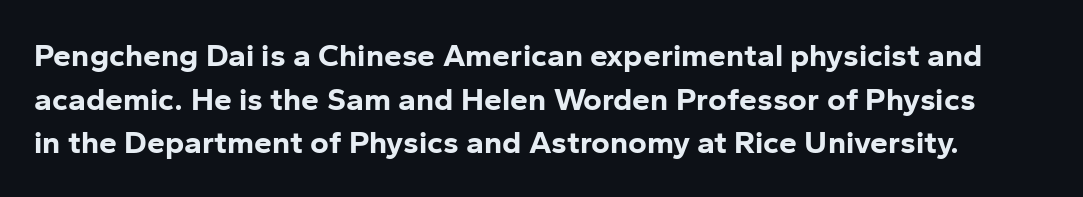
Q: Is the text bold? A: Yes.
Q: Is the text italic (slanted)? A: No, it is upright.
Q: Is the typeface a serif or a sans-serif typeface? A: Sans-serif.
Q: Is the text underlined? A: No.
Q: Is the spacing between letters normal or unusually wide? A: Normal.
Q: Is the spacing between lines tight, normal or loose? A: Normal.
Q: Width (condensed, normal, or wide)? A: Normal.
Q: Stroke contrast? A: Low.
Q: x-height? A: Medium.
Q: Monospaced? A: No.
